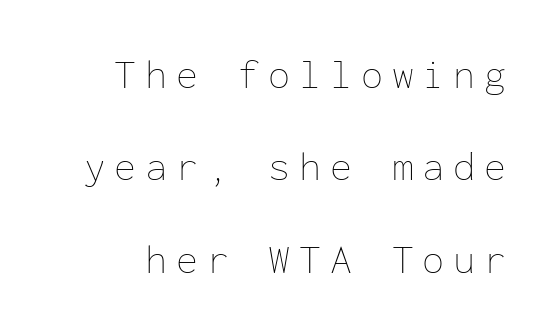
Students, observe: this is what heavily led, spacious text looks like. Fixed-width glyphs throughout — classic coding-font behaviour. The horizontal fit of the characters is loose and conspicuously gappy. When letters stand straight like this, we call the style roman or upright.
